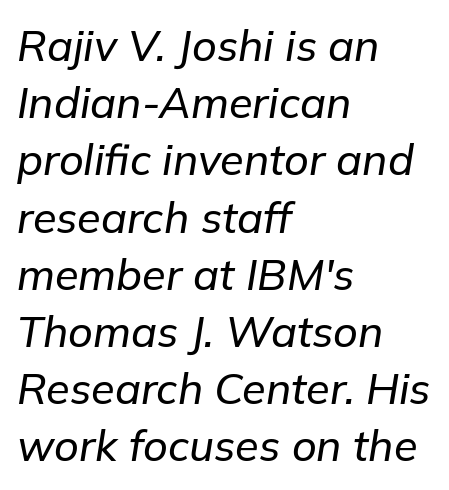
Q: Is the text italic (slanted)? A: Yes, it leans right by about 9 degrees.
Q: Is the text underlined? A: No.
Q: How is the paragraph aligned? A: Left-aligned.
Q: Is the spacing between letters normal or unusually wide? A: Normal.
Q: Is the spacing between lines tight, normal or loose? A: Normal.
Q: Width (condensed, normal, or wide)? A: Normal.
Q: Stroke contrast? A: Low.
Q: x-height? A: Medium.
Q: Monospaced? A: No.
